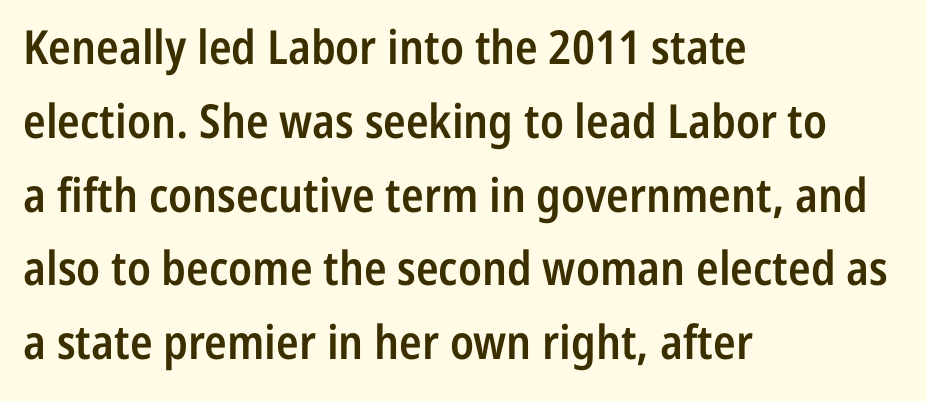
{"serif": "no", "italic": "no", "bold": "semi", "weight": "semibold", "width": "condensed", "stroke_contrast": "low", "x_height": "medium", "monospaced": "no", "underline": "no", "align": "left", "line_spacing": "normal", "line_spacing_ratio": 1.57, "letter_spacing": "normal", "letter_spacing_em": 0.0, "glyph_px": 47}
